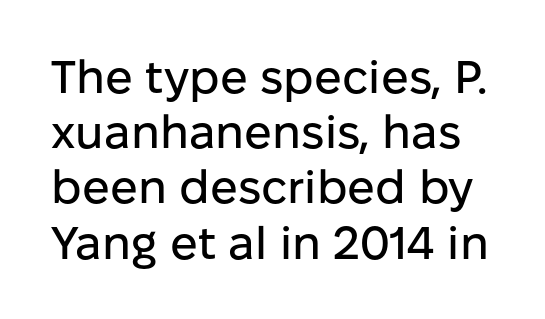
The image shows 46 px sans-serif type, upright; set line spacing 1.2x, normal letter spacing, not underlined; low stroke contrast and a medium x-height.
